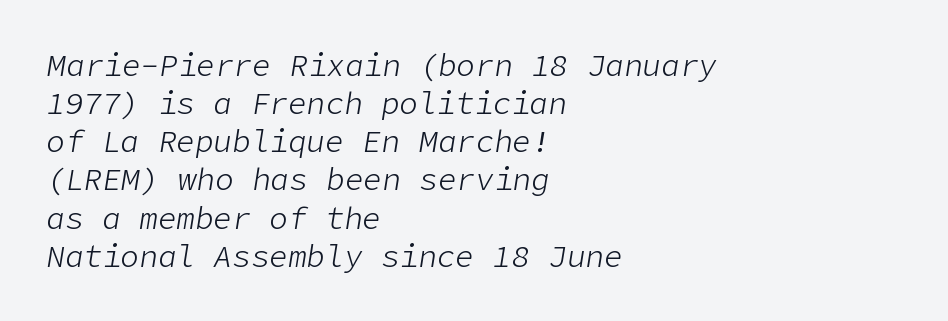
This rendering leaves character spacing at its baseline value. Style check: oblique. On a weight scale, this lands at 450 or below. Visually the block forms a straight wall on the left and a jagged coastline on the right. Rule under the text: the space is simply empty.
